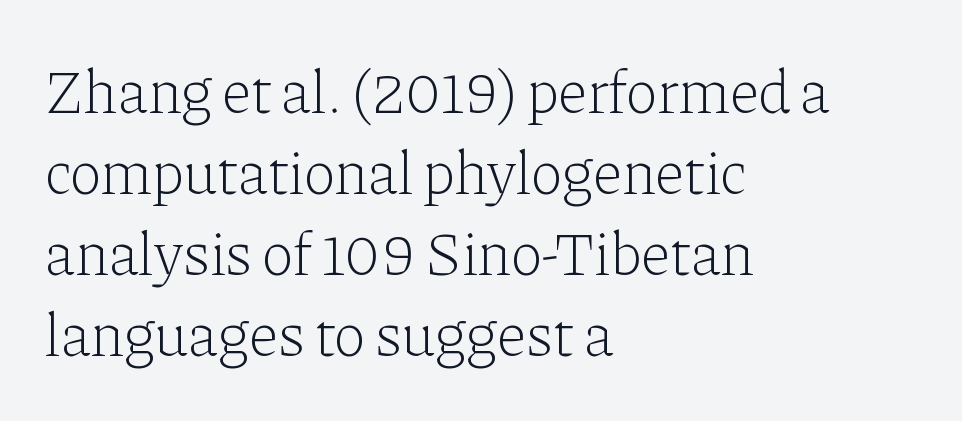
The image shows 61 px light serif type, upright; set left-aligned, normal line spacing (1.33x), normal letter spacing, not underlined; low stroke contrast and a medium x-height.
